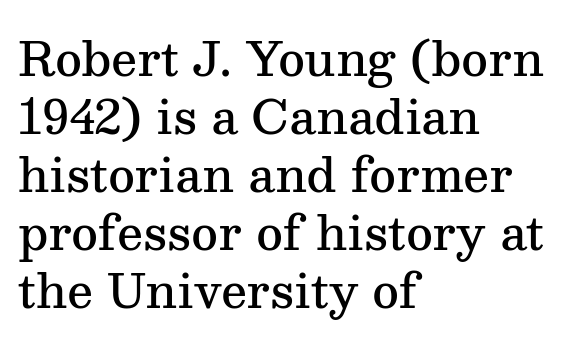
The image shows 46 px semibold serif type, upright; set left-aligned, normal line spacing (1.26x), normal letter spacing, not underlined; medium stroke contrast and a medium x-height.
